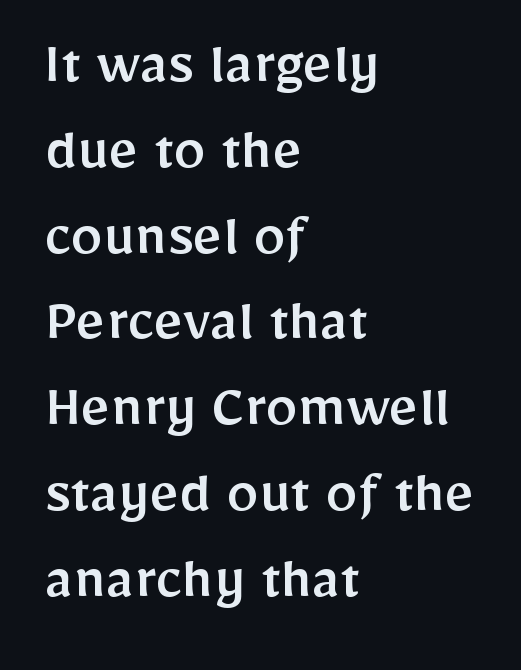
The passage shown has conventional tracking throughout. The words here are not underlined. The ragged edge is on the right, which tells us the setting is flush left. Ascenders rise straight up at ninety degrees. One glance says typical: line gaps are just what's usual.
